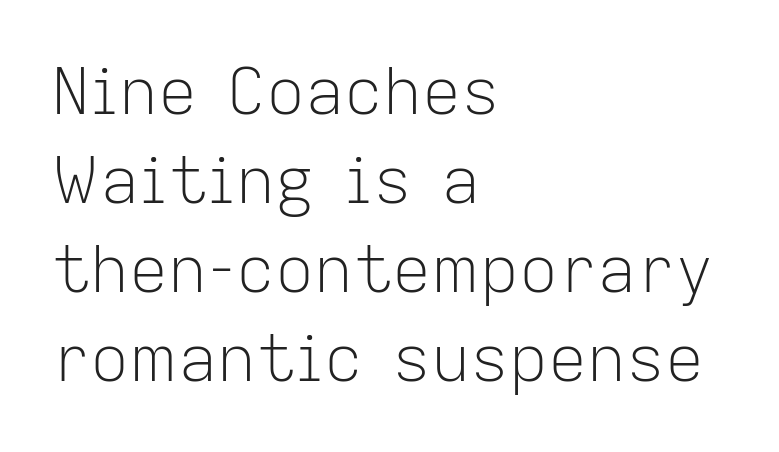
Q: Is the text bold? A: No.
Q: Is the text italic (slanted)? A: No, it is upright.
Q: Is the typeface a serif or a sans-serif typeface? A: Sans-serif.
Q: Is the text underlined? A: No.
Q: How is the paragraph aligned? A: Left-aligned.
Q: Is the spacing between letters normal or unusually wide? A: Normal.
Q: Is the spacing between lines tight, normal or loose? A: Normal.
Q: Width (condensed, normal, or wide)? A: Normal.
Q: Stroke contrast? A: Low.
Q: x-height? A: Medium.
Q: Monospaced? A: No.
